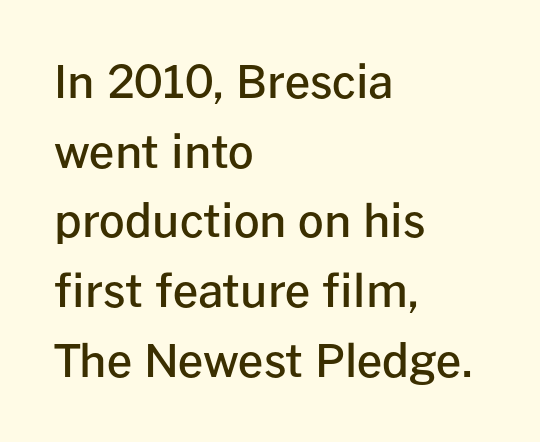
The image shows 45 px semibold sans-serif type, upright; set left-aligned, normal line spacing (1.55x), normal letter spacing, not underlined; low stroke contrast and a medium x-height.
